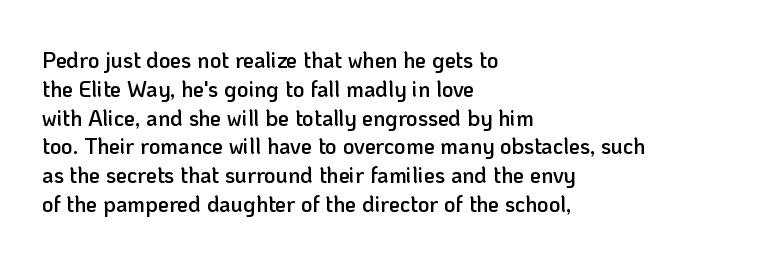
Left-aligned paragraph, ragged on the right. This sample uses plain, unmodified letter spacing. The lettering holds an erect, upright posture throughout. Underlining? Definitely not there. Students, this is semibold: more ink than regular, less than bold.
